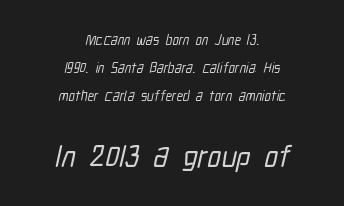
{"serif": "no", "width": "condensed", "stroke_contrast": "low", "x_height": "medium", "monospaced": "no", "underline": "no", "align": "center", "line_spacing": "loose", "line_spacing_ratio": 2.01, "letter_spacing": "normal", "letter_spacing_em": 0.0, "larger_block": "second", "size_ratio": 2.21, "glyph_px": 31}
